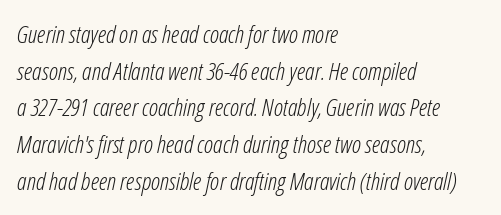
The image shows 24 px text type, italic (leaning right); set left-aligned, normal line spacing (1.53x), normal letter spacing, not underlined.
